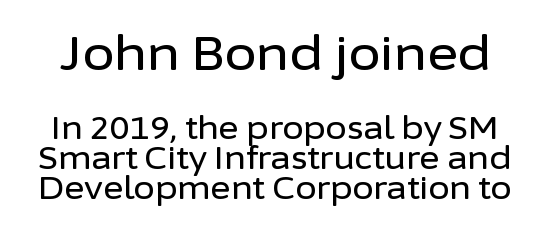
Q: Is the text italic (slanted)? A: No, it is upright.
Q: Is the typeface a serif or a sans-serif typeface? A: Sans-serif.
Q: Is the text underlined? A: No.
Q: Is the spacing between letters normal or unusually wide? A: Normal.
Q: Is the spacing between lines tight, normal or loose? A: Tight.
Q: Which block of text is set in a larger size, the first (top) or the second (bottom)? A: The first (top) one.
Q: Width (condensed, normal, or wide)? A: Normal.
Q: Stroke contrast? A: Low.
Q: x-height? A: Medium.
Q: Monospaced? A: No.
